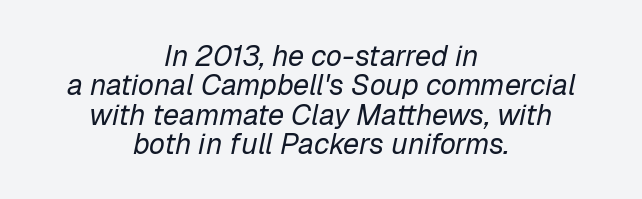
The image shows 29 px regular-weight type, italic (leaning right); set centered, tight line spacing (1.01x), normal letter spacing, not underlined; low stroke contrast and a medium x-height.
